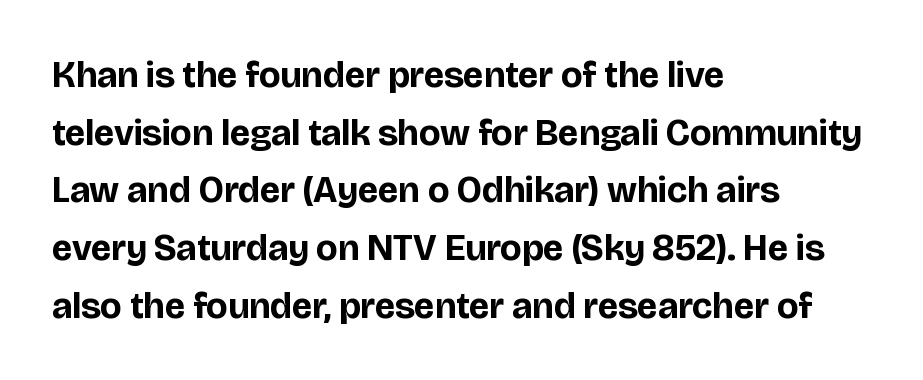
Note the varied advance widths — an 'i' is clearly narrower than an 'm'. Note: no serifs on the glyphs. One-word summary of the alignment: left. The space between consecutive lines is moderate. Plenty of ink on the page — the face is bold. A typesetter would mark this as roman, not italic.
